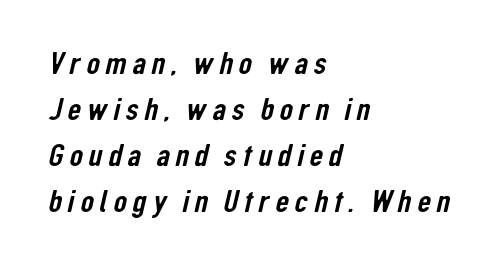
Typographically, this falls in the sans-serif category. Do the characters align in a grid? No, the font is proportional. The foot of each line stays bare and open. Leftover space on each line is placed entirely after the last word.
